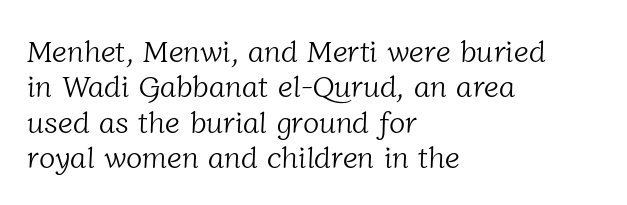
Left-aligned paragraph, ragged on the right. The area under the type is left untouched. Spacing between characters is what you'd get straight out of the box. Is this a fixed-width face? No — the glyphs have proportional, varying widths.
